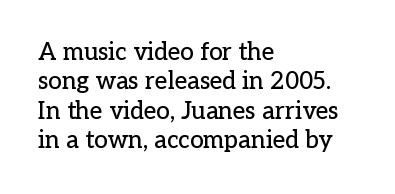
The lettering stays uniformly vertical, giving the passage a roman look. The letterforms sit shoulder to shoulder at normal distance. The setting favours the left margin, as ordinary paragraphs usually do. Decoration check: the copy has no underline.
